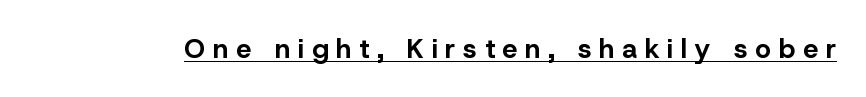
Q: Is the text bold? A: Yes.
Q: Is the text italic (slanted)? A: No, it is upright.
Q: Is the text underlined? A: Yes.
Q: Is the spacing between letters normal or unusually wide? A: Unusually wide.
